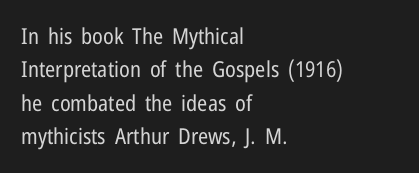
Summary of vertical rhythm: regular, with standard interline spacing. No extra ink here — the face is not bold. Quick note: not italic, upright. Horizontal alignment here is leftward, the default for most running prose.
